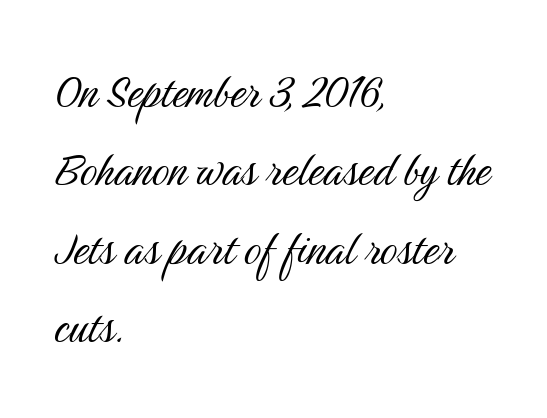
The image shows 54 px light, condensed sans-serif type; set left-aligned, normal line spacing (1.45x), normal letter spacing, not underlined; medium stroke contrast and a medium x-height.
